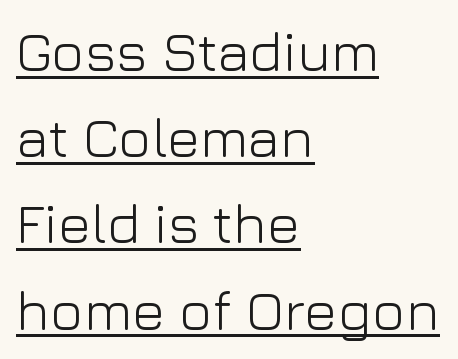
Q: Is the text bold? A: No.
Q: Is the text italic (slanted)? A: No, it is upright.
Q: Is the typeface a serif or a sans-serif typeface? A: Sans-serif.
Q: Is the text underlined? A: Yes.
Q: How is the paragraph aligned? A: Left-aligned.
Q: Is the spacing between letters normal or unusually wide? A: Normal.
Q: Is the spacing between lines tight, normal or loose? A: Normal.
Q: Width (condensed, normal, or wide)? A: Normal.
Q: Stroke contrast? A: Low.
Q: x-height? A: Medium.
Q: Monospaced? A: No.
